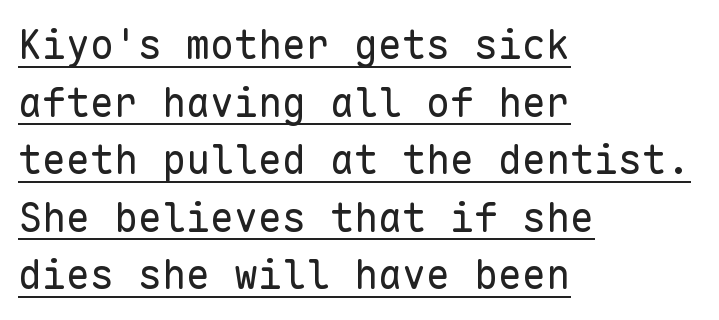
The image shows 40 px regular-weight sans-serif type, upright, monospaced; set left-aligned, normal line spacing (1.44x), normal letter spacing, underlined; low stroke contrast and a medium x-height.
